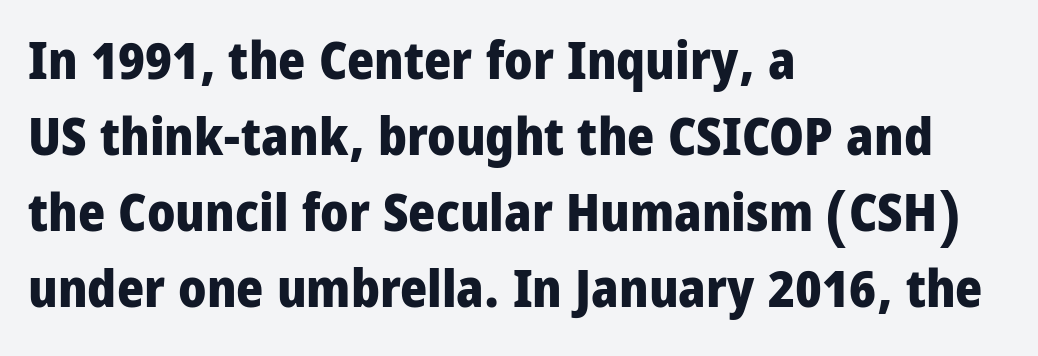
The image shows 52 px heavy, condensed sans-serif type, upright; set left-aligned, normal line spacing (1.46x), normal letter spacing, not underlined; low stroke contrast and a large x-height.
